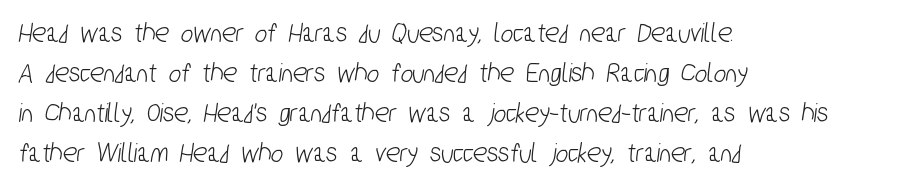
{"serif": "no", "width": "condensed", "stroke_contrast": "low", "x_height": "medium", "monospaced": "no", "underline": "no", "align": "left", "line_spacing": "normal", "line_spacing_ratio": 1.38, "letter_spacing": "normal", "letter_spacing_em": 0.0, "glyph_px": 29}
